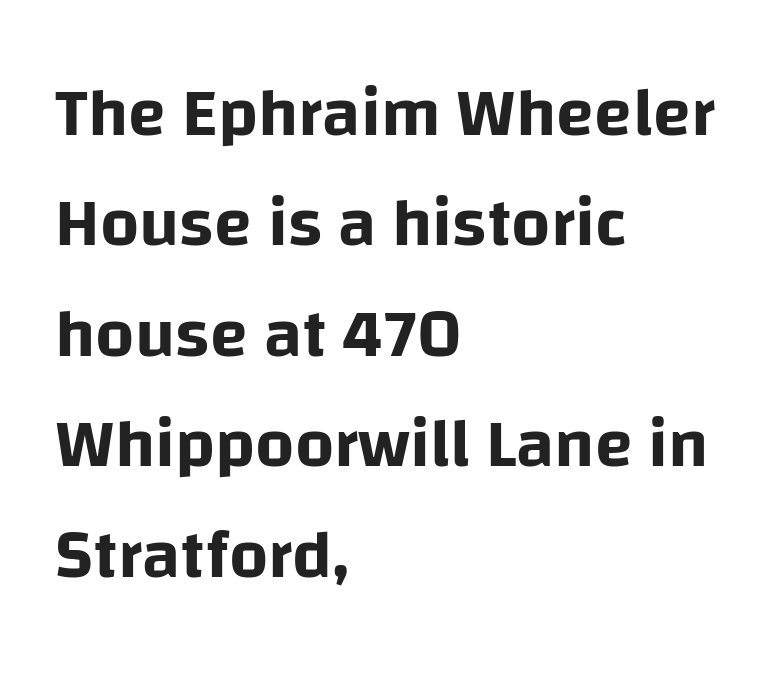
The image shows 69 px sans-serif type, upright; set left-aligned, normal line spacing (1.6x), normal letter spacing, not underlined; low stroke contrast and a large x-height.
